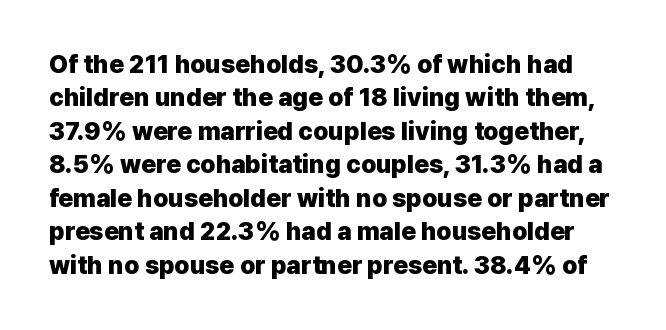
The image shows 25 px bold type, upright; set normal line spacing (1.34x), normal letter spacing, not underlined.
